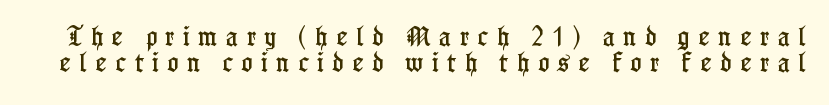
Ordinary non-slanted type is in use. Display-style spreading of the glyphs; the letterfit is very open. The passage shown is not underscored anywhere.
